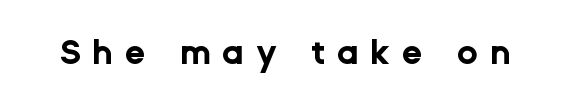
The image shows 34 px bold sans-serif type, upright; set unusually wide letter spacing (+0.34 em), not underlined; low stroke contrast and a medium x-height.
